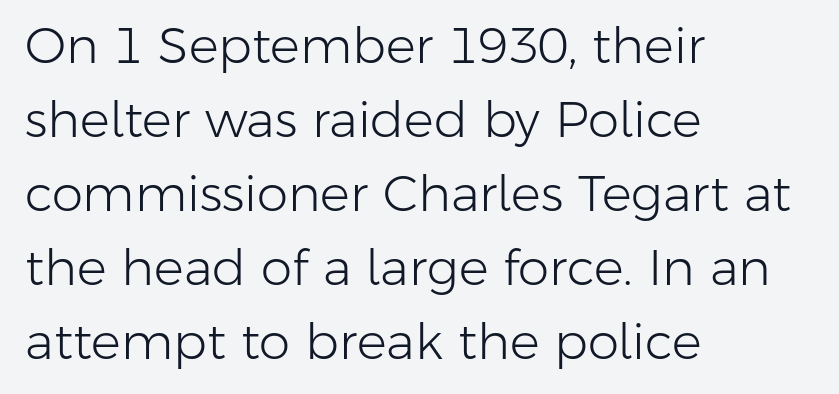
{"serif": "no", "italic": "no", "bold": "no", "weight": "light", "width": "normal", "stroke_contrast": "low", "x_height": "medium", "monospaced": "no", "underline": "no", "align": "left", "line_spacing": "normal", "line_spacing_ratio": 1.48, "letter_spacing": "normal", "letter_spacing_em": 0.0, "glyph_px": 50}
